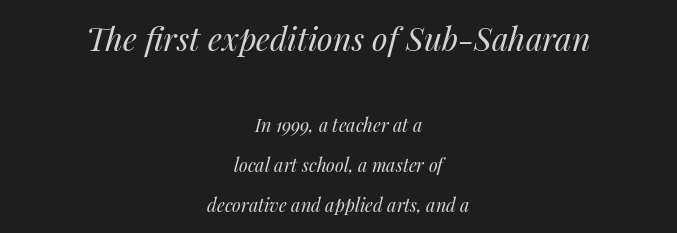
The image shows 32 px regular-weight type, italic (leaning right); set centered, loose line spacing (2.21x), normal letter spacing, not underlined; the first (top) block is 1.78x larger; medium stroke contrast and a medium x-height.
